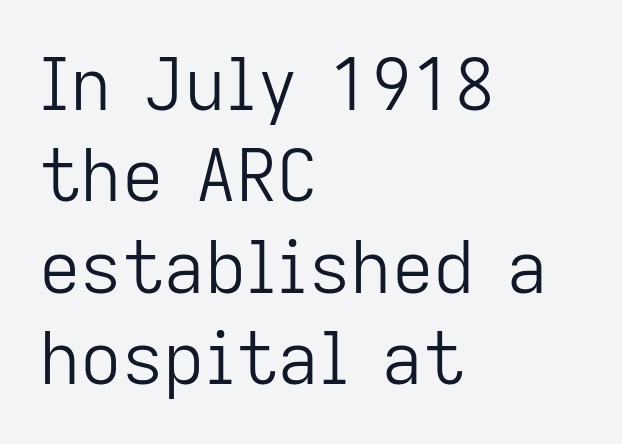
Q: Is the text bold? A: No.
Q: Is the text italic (slanted)? A: No, it is upright.
Q: Is the typeface a serif or a sans-serif typeface? A: Sans-serif.
Q: Is the text underlined? A: No.
Q: How is the paragraph aligned? A: Left-aligned.
Q: Is the spacing between letters normal or unusually wide? A: Normal.
Q: Is the spacing between lines tight, normal or loose? A: Normal.
Q: Width (condensed, normal, or wide)? A: Normal.
Q: Stroke contrast? A: Low.
Q: x-height? A: Medium.
Q: Monospaced? A: No.
